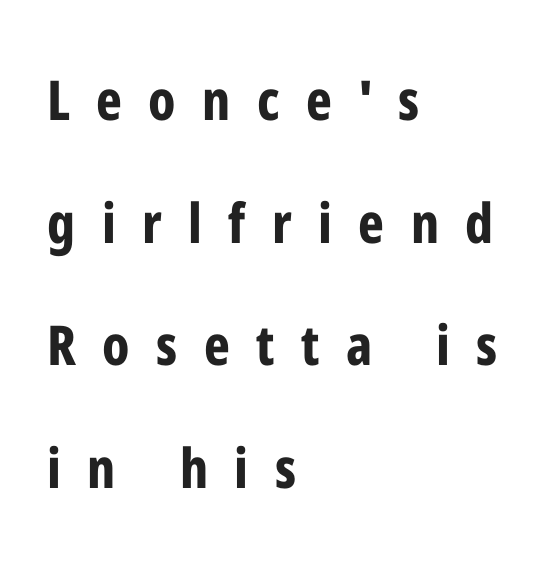
Q: Is the text bold? A: Yes.
Q: Is the text italic (slanted)? A: No, it is upright.
Q: Is the typeface a serif or a sans-serif typeface? A: Sans-serif.
Q: Is the text underlined? A: No.
Q: How is the paragraph aligned? A: Left-aligned.
Q: Is the spacing between letters normal or unusually wide? A: Unusually wide.
Q: Is the spacing between lines tight, normal or loose? A: Loose.
Q: Width (condensed, normal, or wide)? A: Condensed.
Q: Stroke contrast? A: Low.
Q: x-height? A: Medium.
Q: Monospaced? A: No.
